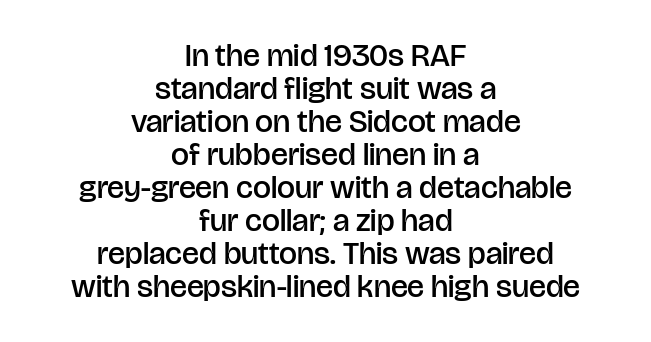
{"serif": "no", "italic": "no", "bold": "semi", "weight": "semibold", "width": "normal", "stroke_contrast": "low", "x_height": "large", "monospaced": "no", "underline": "no", "align": "center", "line_spacing": "tight", "line_spacing_ratio": 1.03, "letter_spacing": "normal", "letter_spacing_em": 0.0, "glyph_px": 32}
